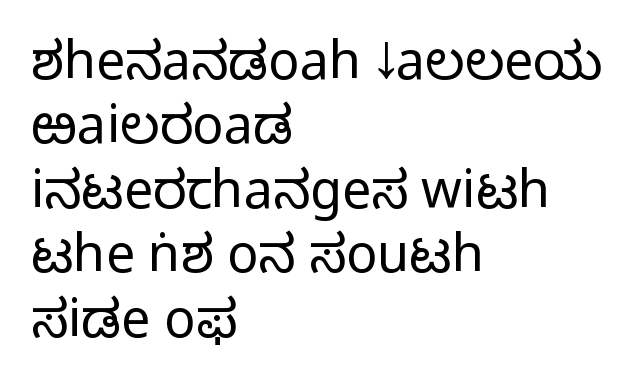
Q: Is the text bold? A: No.
Q: Is the text italic (slanted)? A: No, it is upright.
Q: Is the typeface a serif or a sans-serif typeface? A: Sans-serif.
Q: Is the text underlined? A: No.
Q: How is the paragraph aligned? A: Left-aligned.
Q: Is the spacing between letters normal or unusually wide? A: Normal.
Q: Width (condensed, normal, or wide)? A: Normal.
Q: Stroke contrast? A: Low.
Q: x-height? A: Medium.
Q: Monospaced? A: No.
